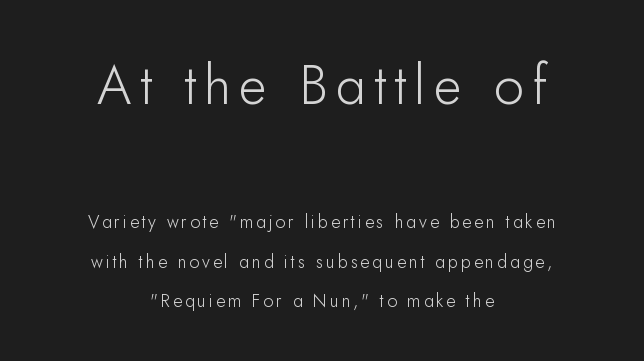
Stroke terminals: plain, sans-serif. You could not count columns in this text — the font is proportionally spaced. The type sits square on the baseline with zero lean. Compared with typical paragraphs, the rows here are farther apart. Beneath every word, the page is bare. The setting favours the middle, as headings and verse often do.
